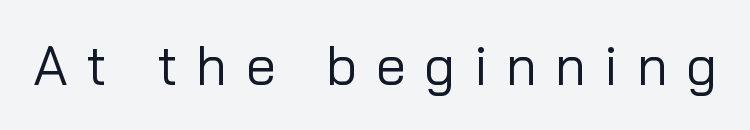
The image shows 54 px regular-weight sans-serif type, upright; set unusually wide letter spacing (+0.34 em), not underlined; low stroke contrast and a medium x-height.
